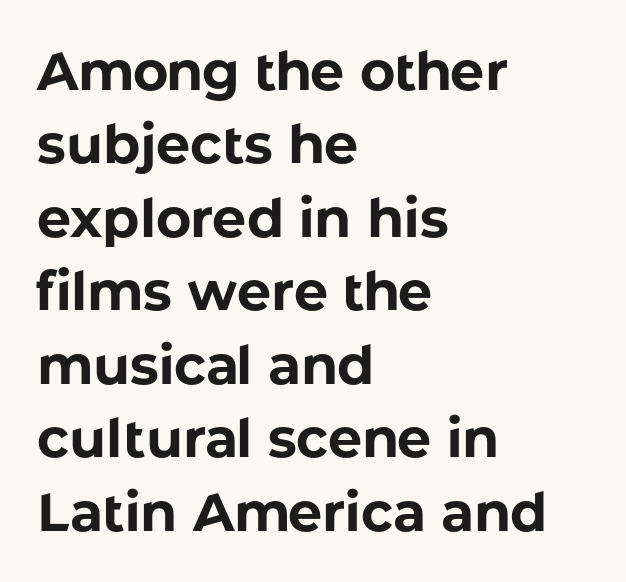
{"serif": "no", "italic": "no", "bold": "yes", "weight": "bold", "width": "normal", "stroke_contrast": "low", "x_height": "medium", "monospaced": "no", "underline": "no", "align": "left", "line_spacing": "normal", "line_spacing_ratio": 1.36, "letter_spacing": "normal", "letter_spacing_em": 0.0, "glyph_px": 54}
